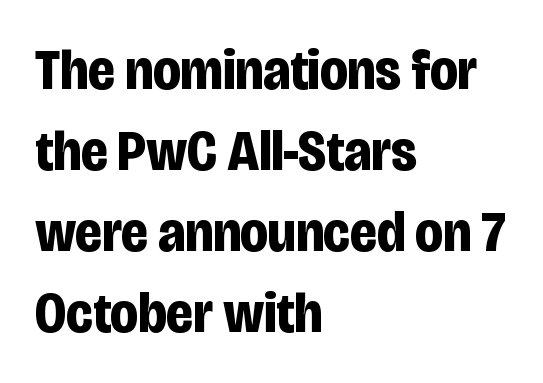
Type without underlining. The text was rendered using a sans face with plain stroke endings. Compared with a centered layout, this one pins lines to the left instead. Note the varied advance widths — an 'i' is clearly narrower than an 'm'. Pretty heavy lettering here — definitely bold. This sample uses an upright cut, with every glyph sitting square on the baseline.
